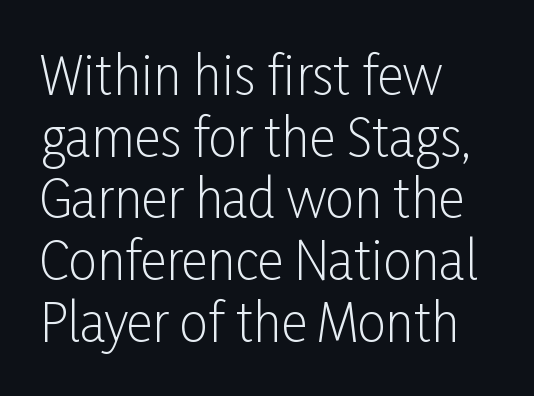
Character widths vary here, with narrow letters taking less room than wide ones. Compared with a centered layout, this one pins lines to the left instead. Spacing between characters is what you'd get straight out of the box. The lettering stays uniformly vertical, giving the passage a roman look. Serifs: no, the terminals of the letterforms are clean.
